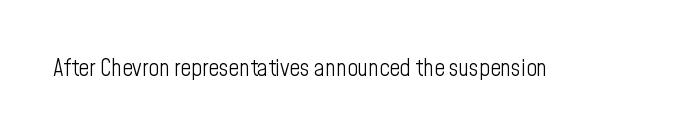
Q: Is the text bold? A: No.
Q: Is the text italic (slanted)? A: No, it is upright.
Q: Is the text underlined? A: No.
Q: Is the spacing between letters normal or unusually wide? A: Normal.
